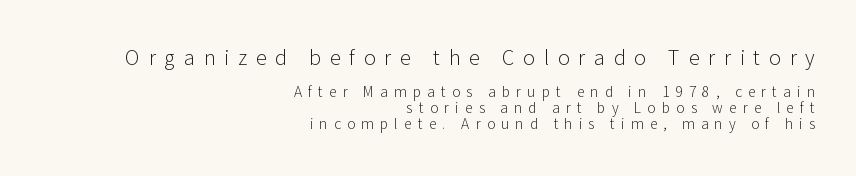
{"italic": "no", "bold": "no", "underline": "no", "align": "right", "line_spacing": "tight", "line_spacing_ratio": 1.15, "letter_spacing": "wide", "letter_spacing_em": 0.44, "larger_block": "first", "size_ratio": 1.43, "glyph_px": 20}
